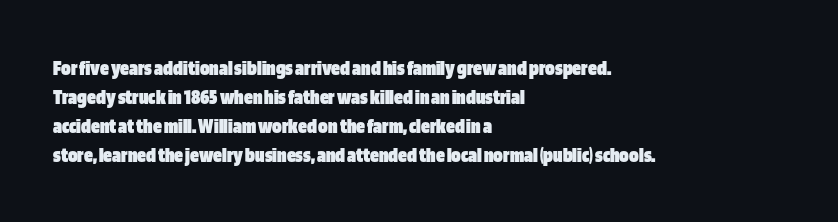
I'd describe the lettering as bold — thick and assertive. Line starts are locked; line ends wander. Nope, not italic — everything's standing straight. Only glyphs here, with clear space below each row.
